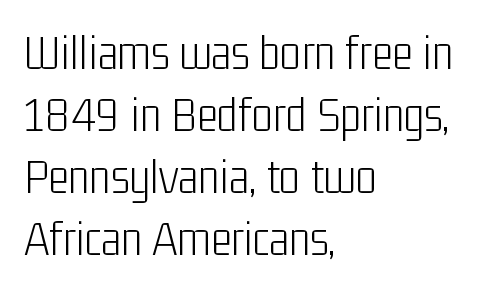
The image shows 50 px light, condensed sans-serif type, upright; set left-aligned, line spacing 1.24x, normal letter spacing, not underlined; low stroke contrast and a medium x-height.
